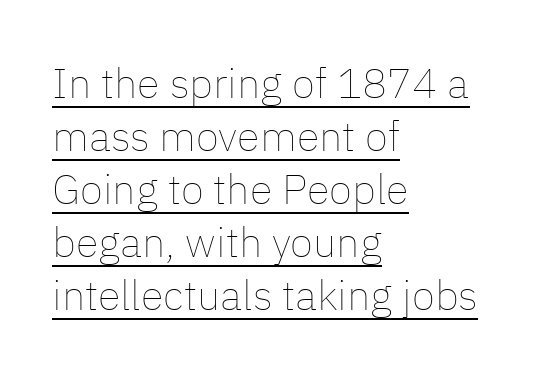
Notice how the passage keeps a crisp vertical edge on the left only. Baseline-to-baseline distance is the conventional proportion of letter height. Do the characters align in a grid? No, the font is proportional. Rendered with straight, roman letterforms.
